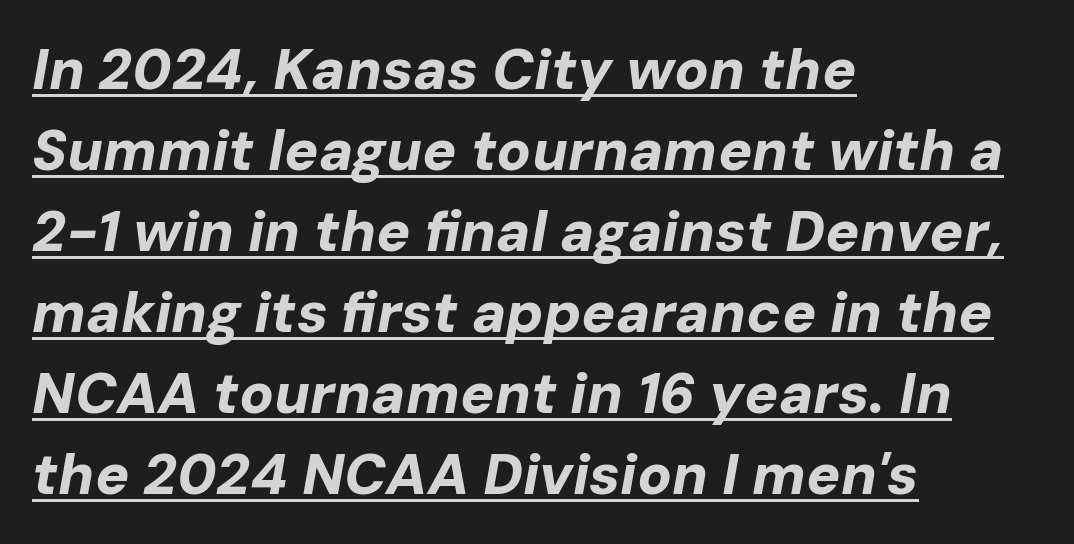
Q: Is the text bold? A: Yes.
Q: Is the text italic (slanted)? A: Yes, it leans right by about 10 degrees.
Q: Is the text underlined? A: Yes.
Q: How is the paragraph aligned? A: Left-aligned.
Q: Is the spacing between letters normal or unusually wide? A: Normal.
Q: Is the spacing between lines tight, normal or loose? A: Normal.
Q: Width (condensed, normal, or wide)? A: Normal.
Q: Stroke contrast? A: Low.
Q: x-height? A: Medium.
Q: Monospaced? A: No.
